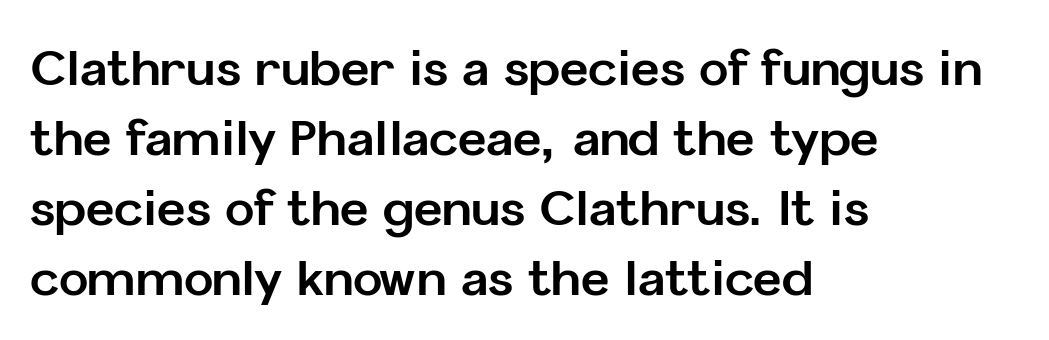
{"serif": "no", "italic": "no", "bold": "yes", "weight": "bold", "width": "normal", "stroke_contrast": "low", "x_height": "medium", "monospaced": "no", "underline": "no", "align": "left", "line_spacing": "normal", "line_spacing_ratio": 1.43, "letter_spacing": "normal", "letter_spacing_em": 0.0, "glyph_px": 49}
